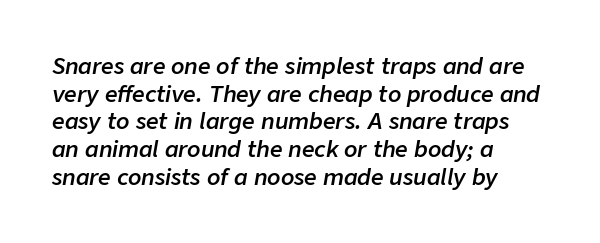
The image shows 22 px text type, italic (leaning right); set left-aligned, normal line spacing (1.26x), normal letter spacing, not underlined.
